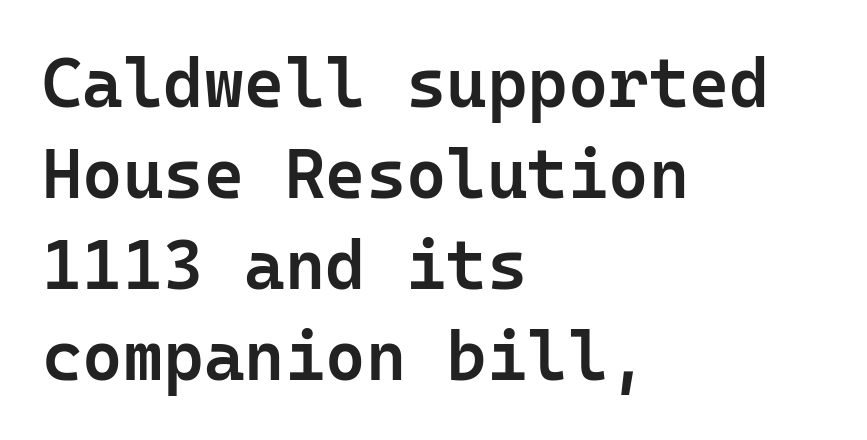
Leading: standard. Monospaced: the letters line up in strict vertical columns. A somewhat darkened texture: the type is semibold rather than bold. Visually the block forms a straight wall on the left and a jagged coastline on the right. These lines keep a tight, regular rhythm from letter to letter.
